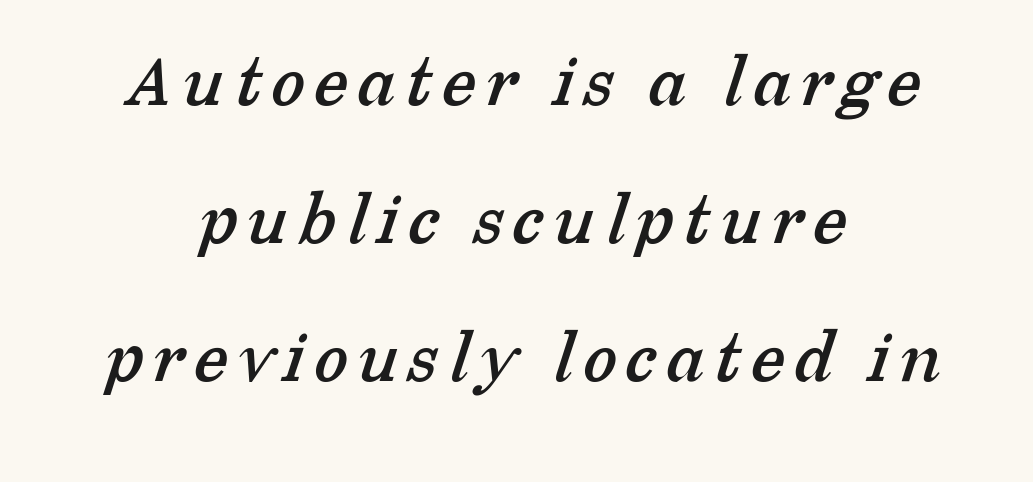
Q: Is the typeface a serif or a sans-serif typeface? A: Serif.
Q: Is the text underlined? A: No.
Q: How is the paragraph aligned? A: Centered.
Q: Width (condensed, normal, or wide)? A: Normal.
Q: Stroke contrast? A: Low.
Q: x-height? A: Medium.
Q: Monospaced? A: No.
